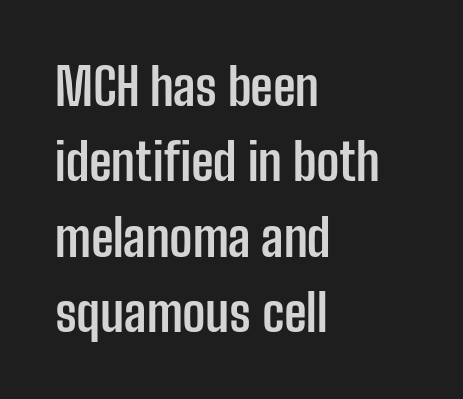
Plenty of ink on the page — the face is bold. Summary of vertical rhythm: regular, with standard interline spacing. Serif or sans? Sans — the stroke terminals are bare. Style check: upright. Clear beneath every line of the passage.
